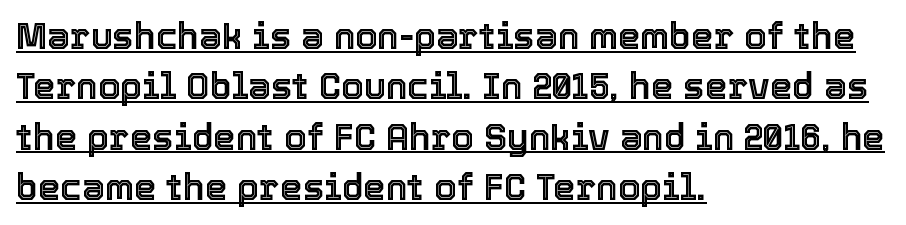
A typographer would call this underscored text. The leading is moderate, giving the passage an even texture. There is no visible air inserted between adjacent glyphs. Notice how the stems are strictly vertical — no italics here. Is the block centered? No — it sits flush against the left margin. This sample has the flowing, uneven cadence of proportional lettering.
